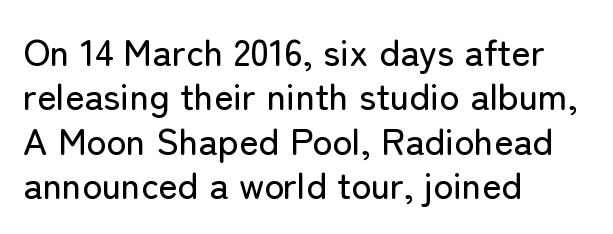
The passage shown has conventional tracking throughout. A clean baseline with only descenders dipping below it. Rendered with straight, roman letterforms. This sample uses a sans-serif face.
